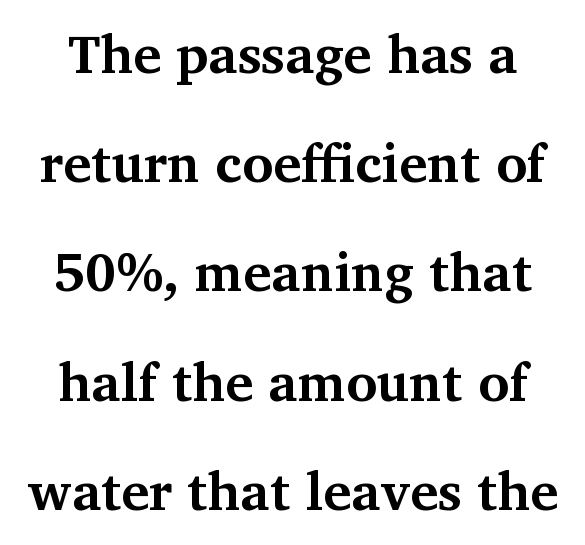
The image shows 53 px bold serif type, upright; set loose line spacing (2.06x), normal letter spacing, not underlined; medium stroke contrast and a medium x-height.
